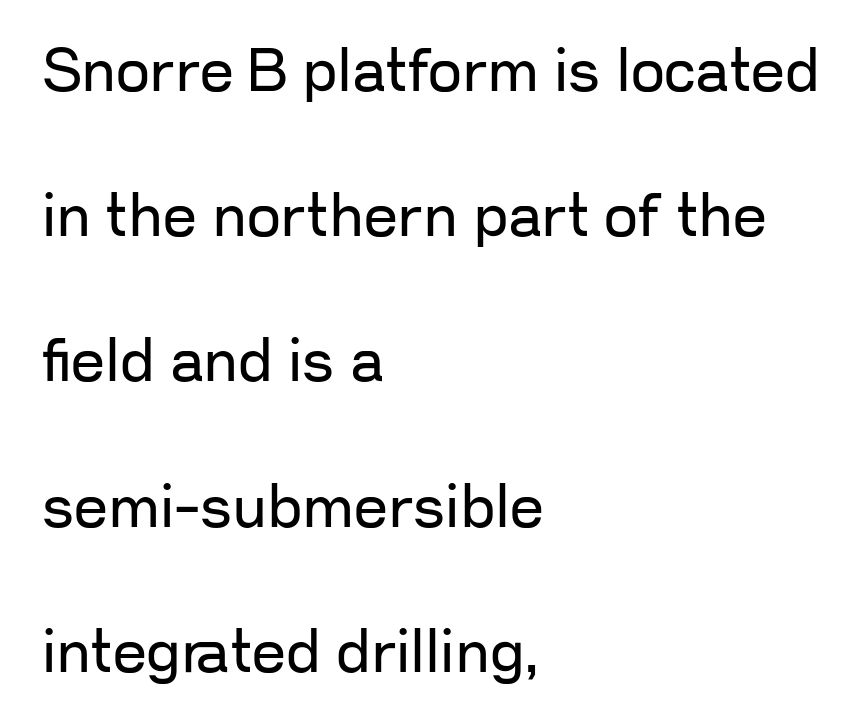
The image shows 60 px regular-weight sans-serif type, upright; set left-aligned, loose line spacing (2.42x), normal letter spacing, not underlined; low stroke contrast and a medium x-height.
